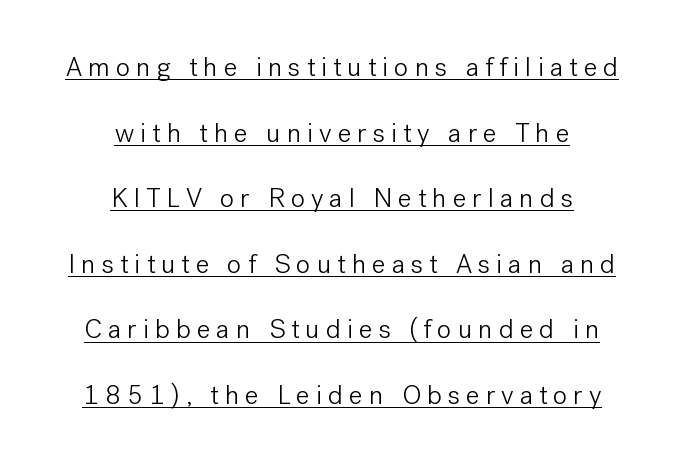
In CSS terms this would be text-align: center. This is not heavy type; no bold has been used. Loose tracking; the words dissolve into strings of separated letters. Does a line run under the words? Yes, clearly. The font's upright variant was chosen for this text.
